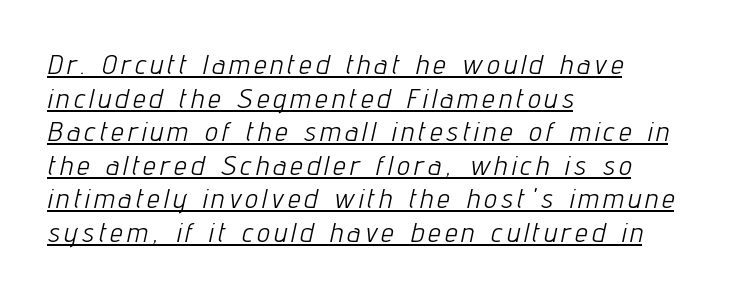
Stems here are at most as thick as an everyday book face. One-word summary of the alignment: left. Character widths vary here, with narrow letters taking less room than wide ones. An italicized treatment has been applied to the whole sample.
